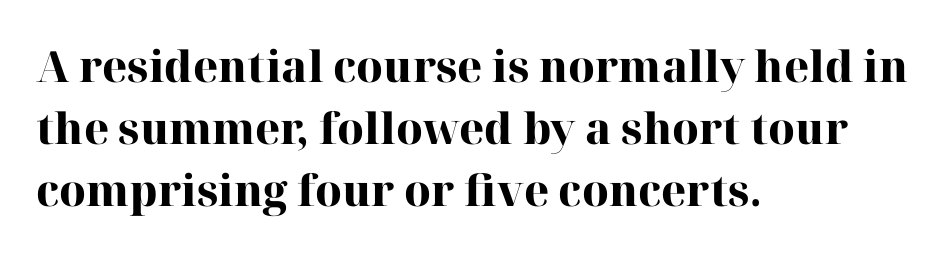
Q: Is the text bold? A: Yes.
Q: Is the text italic (slanted)? A: No, it is upright.
Q: Is the typeface a serif or a sans-serif typeface? A: Serif.
Q: Is the text underlined? A: No.
Q: How is the paragraph aligned? A: Left-aligned.
Q: Is the spacing between letters normal or unusually wide? A: Normal.
Q: Is the spacing between lines tight, normal or loose? A: Normal.
Q: Width (condensed, normal, or wide)? A: Normal.
Q: Stroke contrast? A: High.
Q: x-height? A: Medium.
Q: Monospaced? A: No.
